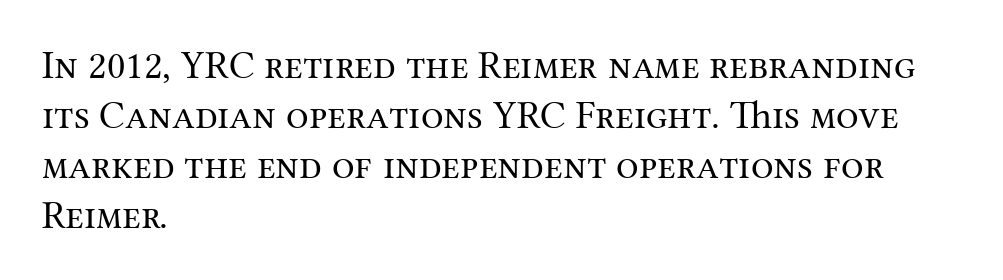
The image shows 40 px regular-weight serif type, upright; set left-aligned, normal line spacing (1.25x), normal letter spacing, not underlined; medium stroke contrast and a medium x-height.
